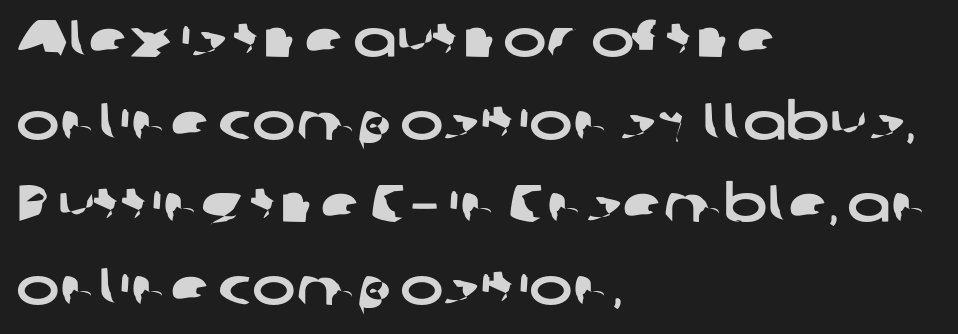
{"serif": "no", "width": "wide", "stroke_contrast": "low", "x_height": "medium", "monospaced": "no", "underline": "no", "align": "left", "line_spacing": "normal", "line_spacing_ratio": 1.59, "letter_spacing": "normal", "letter_spacing_em": 0.0, "glyph_px": 52}
